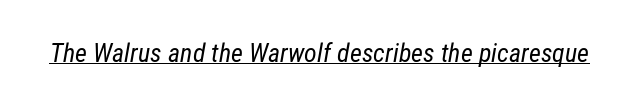
{"bold": "no", "underline": "yes", "letter_spacing": "normal", "letter_spacing_em": 0.0, "glyph_px": 26}
